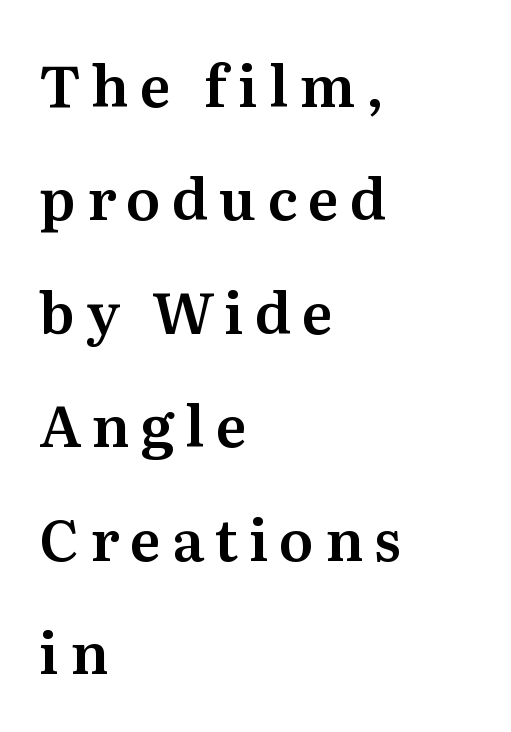
{"serif": "yes", "italic": "no", "width": "normal", "stroke_contrast": "medium", "x_height": "medium", "monospaced": "no", "underline": "no", "align": "left", "line_spacing": "loose", "line_spacing_ratio": 1.99, "glyph_px": 57}
